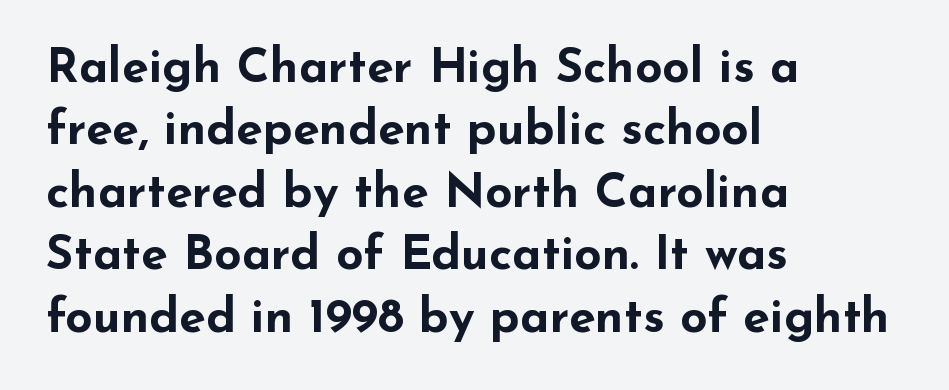
The image shows 48 px bold, wide sans-serif type, upright; set left-aligned, normal line spacing (1.3x), normal letter spacing, not underlined; low stroke contrast and a small x-height.
